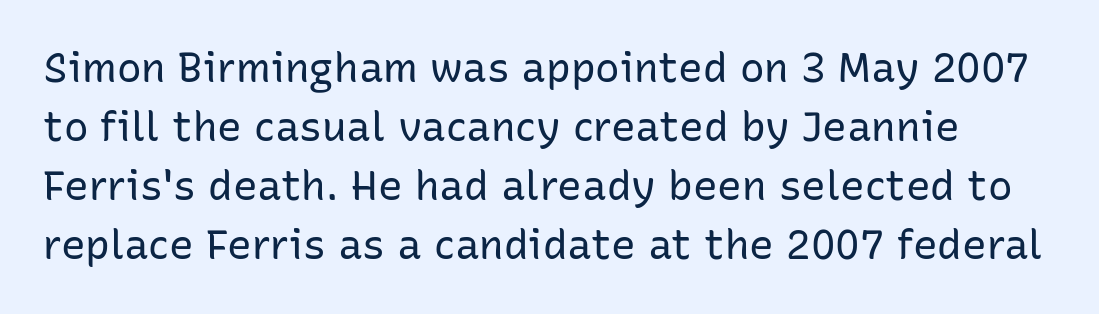
{"serif": "no", "italic": "no", "bold": "no", "weight": "regular", "width": "normal", "stroke_contrast": "low", "x_height": "medium", "monospaced": "no", "underline": "no", "line_spacing": "normal", "line_spacing_ratio": 1.44, "letter_spacing": "normal", "letter_spacing_em": 0.0, "glyph_px": 41}
